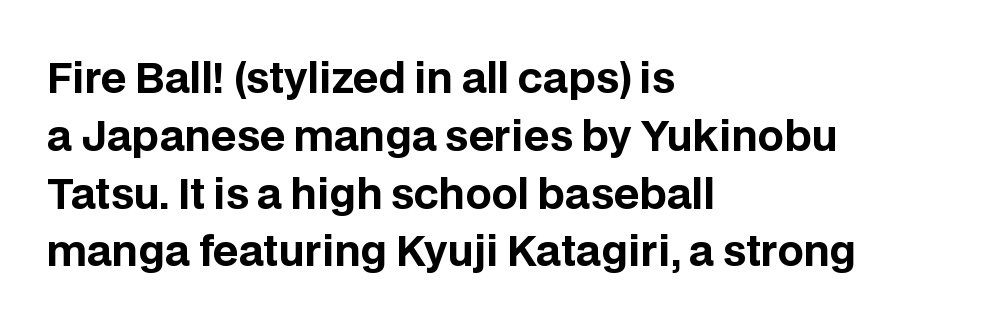
The paragraph shown leans on its left margin. The rendering shows plain stroke endings on the letterforms — a sans-serif design. Check the space under the baseline: it is left empty. Looks like regular typesetting: each glyph gets only the width it needs. Nobody touched the tracking dial on this one. I'd describe the lettering as bold — thick and assertive.
